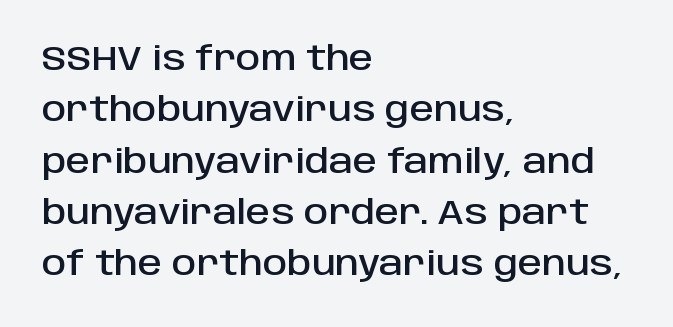
The image shows 34 px sans-serif type, upright; set left-aligned, normal line spacing (1.51x), normal letter spacing, not underlined; low stroke contrast and a large x-height.
